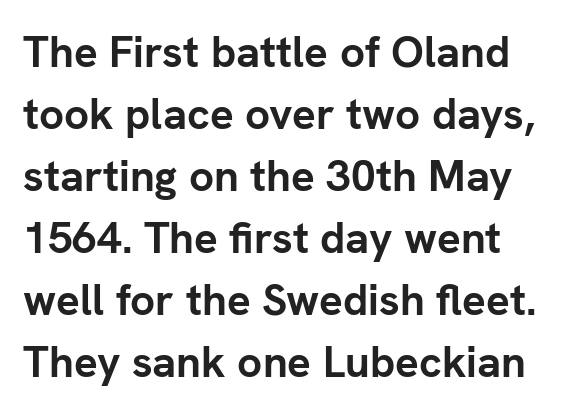
The image shows 44 px semibold sans-serif type, upright; set left-aligned, normal line spacing (1.41x), normal letter spacing, not underlined; low stroke contrast and a medium x-height.
